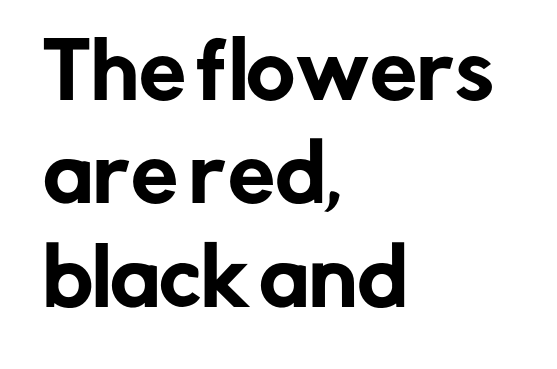
Q: Is the text italic (slanted)? A: No, it is upright.
Q: Is the typeface a serif or a sans-serif typeface? A: Sans-serif.
Q: Is the text underlined? A: No.
Q: How is the paragraph aligned? A: Left-aligned.
Q: Is the spacing between letters normal or unusually wide? A: Normal.
Q: Is the spacing between lines tight, normal or loose? A: Normal.
Q: Width (condensed, normal, or wide)? A: Normal.
Q: Stroke contrast? A: Low.
Q: x-height? A: Medium.
Q: Monospaced? A: No.
